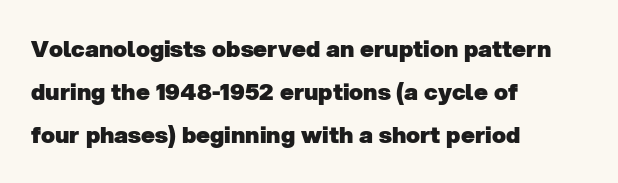
The image shows 23 px bold type; set left-aligned, line spacing 1.88x, normal letter spacing, not underlined.
